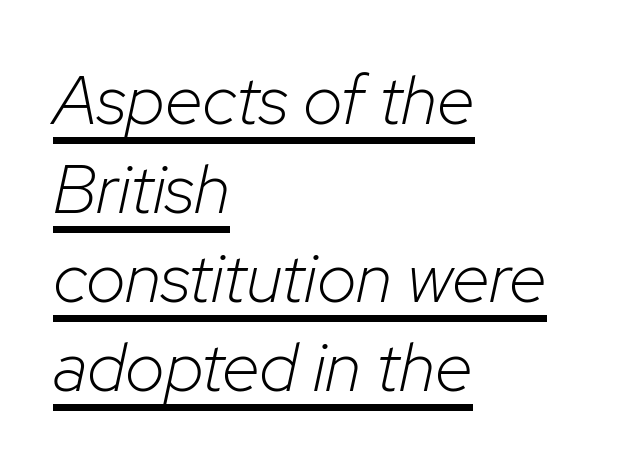
Q: Is the text bold? A: No.
Q: Is the text italic (slanted)? A: Yes, it leans right by about 12 degrees.
Q: Is the text underlined? A: Yes.
Q: How is the paragraph aligned? A: Left-aligned.
Q: Is the spacing between letters normal or unusually wide? A: Normal.
Q: Is the spacing between lines tight, normal or loose? A: Normal.
Q: Width (condensed, normal, or wide)? A: Normal.
Q: Stroke contrast? A: Low.
Q: x-height? A: Medium.
Q: Monospaced? A: No.
